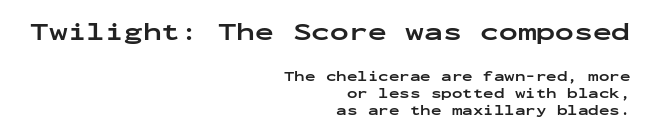
This sample uses an upright cut, with every glyph sitting square on the baseline. The earlier block is typeset at a bigger size than the later block. These lines are set flush right with a ragged left edge. I'd describe the lettering as bold — thick and assertive. Look at the tracking — it's just the regular setting, nothing added.
